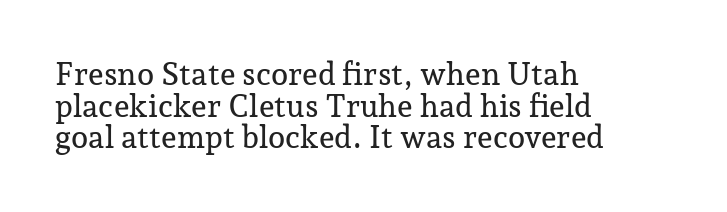
In terms of letterspacing, this is plain default setting. A typesetter would label this face a serif. These lines huddle together more closely than default settings would place them. The compositor pushed each line to the left boundary. Nope, not italic — everything's standing straight.
